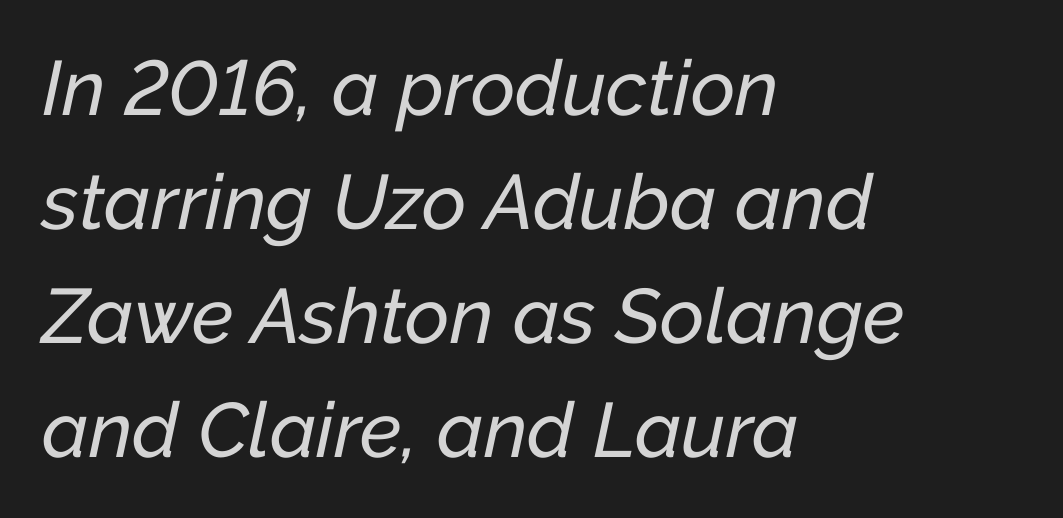
The text block is weighted toward the left margin, trailing off unevenly rightward. It's the slanting kind of type. Here the designer chose a conventional face with non-uniform glyph widths. This rendering features lettering with no underline.
